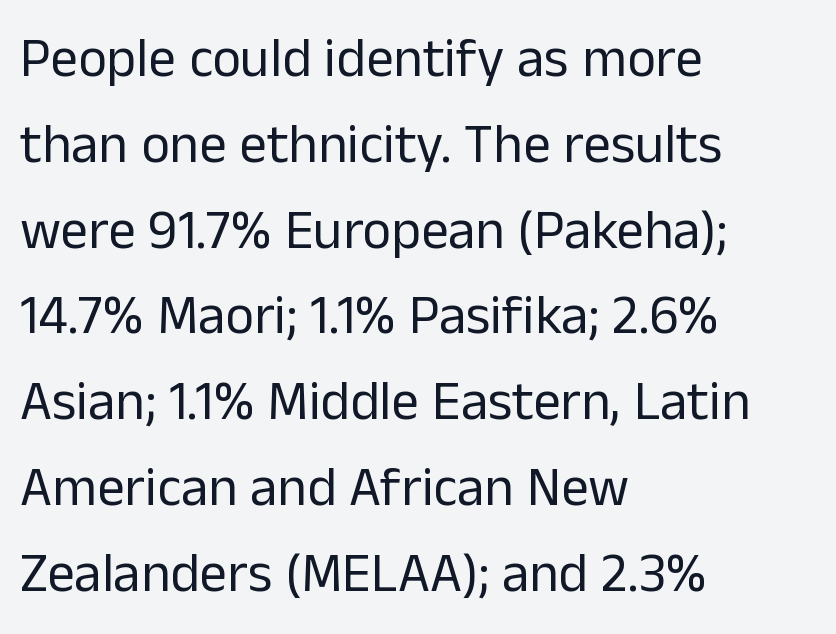
{"serif": "no", "italic": "no", "bold": "no", "weight": "regular", "width": "normal", "stroke_contrast": "low", "x_height": "medium", "monospaced": "no", "underline": "no", "align": "left", "line_spacing": "normal", "line_spacing_ratio": 1.56, "letter_spacing": "normal", "letter_spacing_em": 0.0, "glyph_px": 55}
